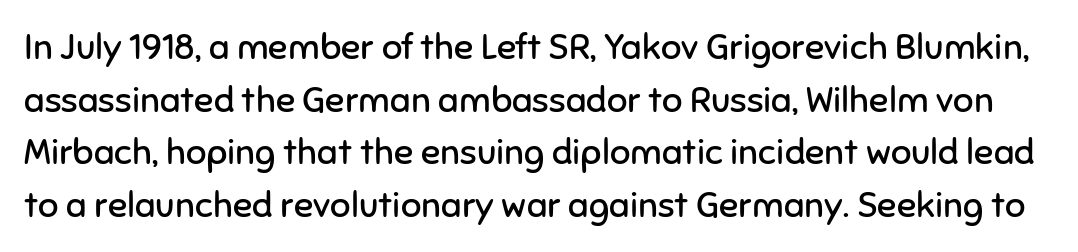
Q: Is the text bold? A: No.
Q: Is the text italic (slanted)? A: No, it is upright.
Q: Is the typeface a serif or a sans-serif typeface? A: Sans-serif.
Q: Is the text underlined? A: No.
Q: Is the spacing between letters normal or unusually wide? A: Normal.
Q: Is the spacing between lines tight, normal or loose? A: Normal.
Q: Width (condensed, normal, or wide)? A: Normal.
Q: Stroke contrast? A: Low.
Q: x-height? A: Medium.
Q: Monospaced? A: No.
